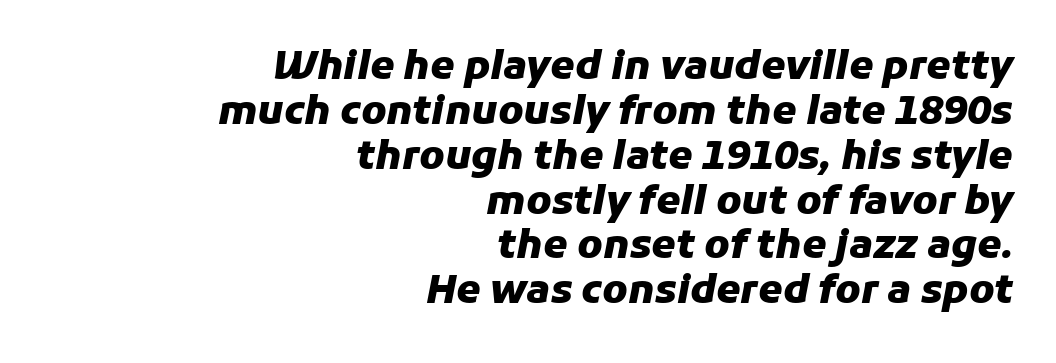
The image shows 39 px heavy type, italic (leaning right); set right-aligned, tight line spacing (1.15x), normal letter spacing, not underlined; low stroke contrast and a medium x-height.
